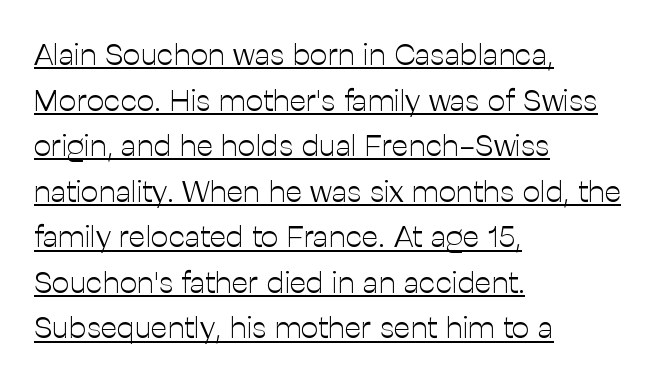
The image shows 31 px light sans-serif type, upright; set left-aligned, normal line spacing (1.47x), normal letter spacing, underlined; low stroke contrast and a medium x-height.
